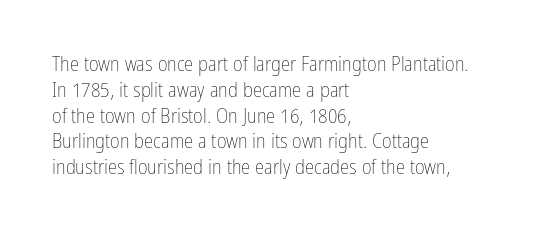
Q: Is the text bold? A: No.
Q: Is the text italic (slanted)? A: No, it is upright.
Q: Is the text underlined? A: No.
Q: How is the paragraph aligned? A: Left-aligned.
Q: Is the spacing between letters normal or unusually wide? A: Normal.
